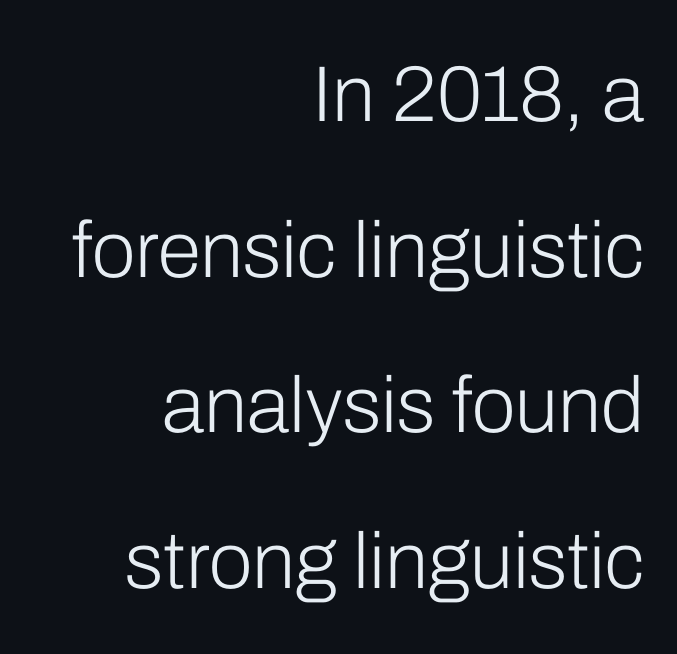
Summary of vertical rhythm: relaxed, with wide interline spacing. The passage shown is typed in a proportional face where columns would drift. The passage shown is not bold in any degree. Leftover space on each line is placed entirely before the opening word. Characters remain perfectly vertical along every line. Honestly, there is no underline to notice here at all.
